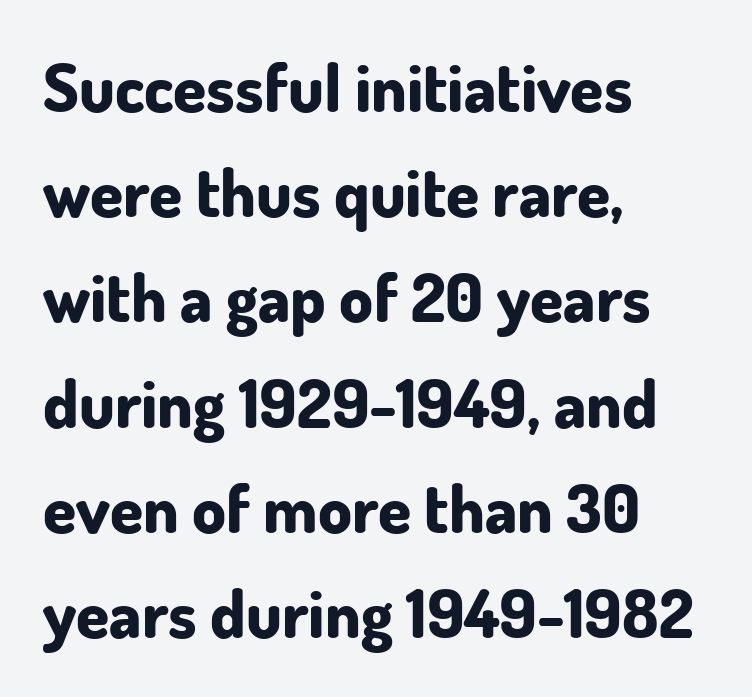
Note the varied advance widths — an 'i' is clearly narrower than an 'm'. Horizontally, the lines are justified to the leading edge only. Underline: absent. Each letter's strokes conclude bluntly, with no projecting serifs.
